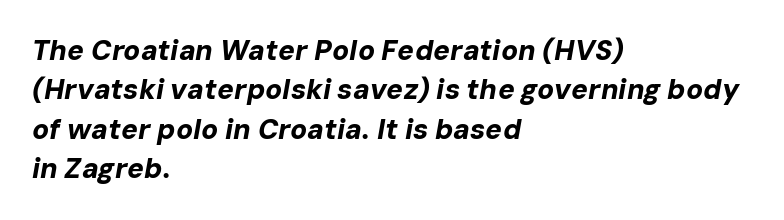
{"italic": "yes", "lean": "right", "slant_degrees": 10, "bold": "yes", "weight": "bold", "width": "normal", "stroke_contrast": "low", "x_height": "medium", "monospaced": "no", "underline": "no", "align": "left", "line_spacing": "normal", "line_spacing_ratio": 1.41, "letter_spacing": "normal", "letter_spacing_em": 0.0, "glyph_px": 28}
